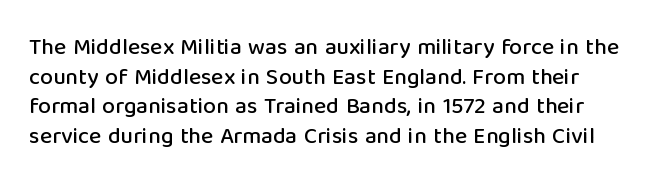
The image shows 23 px text type, upright; set normal line spacing (1.29x), normal letter spacing, not underlined.
